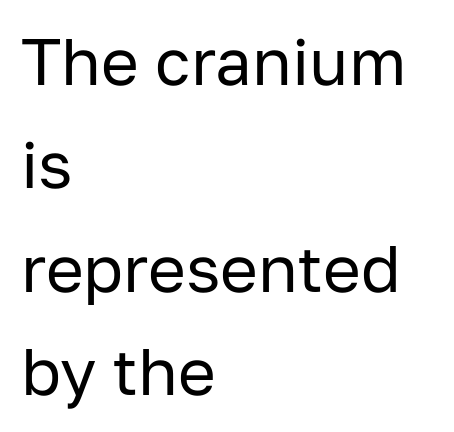
The image shows 65 px regular-weight sans-serif type, upright; set left-aligned, normal line spacing (1.59x), normal letter spacing, not underlined; low stroke contrast and a medium x-height.
